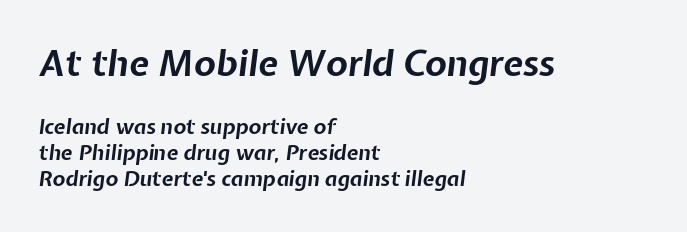
Q: Is the text bold? A: Yes.
Q: Is the text italic (slanted)? A: Yes, it leans right by about 7 degrees.
Q: Is the text underlined? A: No.
Q: How is the paragraph aligned? A: Left-aligned.
Q: Is the spacing between letters normal or unusually wide? A: Normal.
Q: Is the spacing between lines tight, normal or loose? A: Normal.
Q: Which block of text is set in a larger size, the first (top) or the second (bottom)? A: The first (top) one.
Q: Width (condensed, normal, or wide)? A: Normal.
Q: Stroke contrast? A: Low.
Q: x-height? A: Medium.
Q: Monospaced? A: No.
